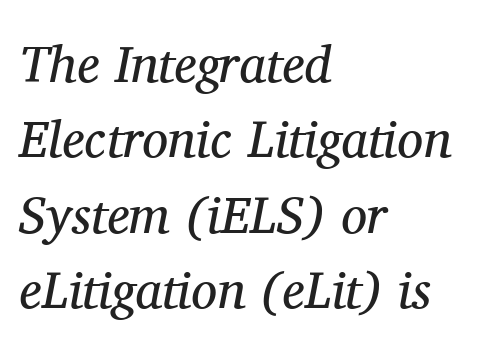
{"serif": "yes", "italic": "yes", "lean": "right", "slant_degrees": 11, "bold": "no", "weight": "regular", "width": "normal", "stroke_contrast": "medium", "x_height": "medium", "monospaced": "no", "underline": "no", "align": "left", "line_spacing": "normal", "line_spacing_ratio": 1.45, "letter_spacing": "normal", "letter_spacing_em": 0.0, "glyph_px": 52}
